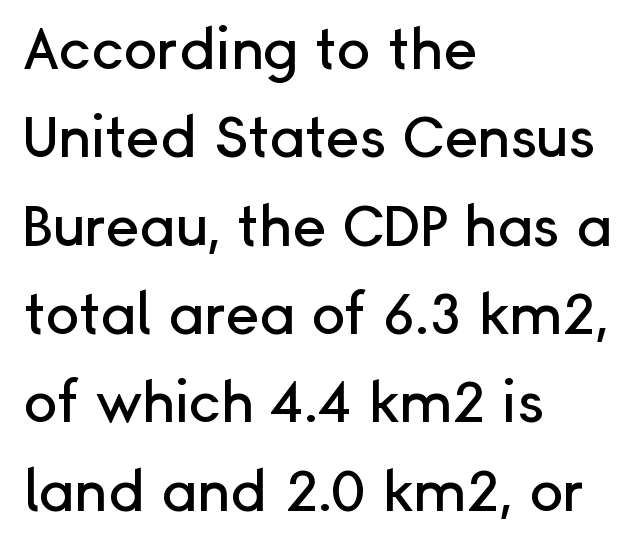
The image shows 57 px sans-serif type, upright; set left-aligned, normal line spacing (1.55x), normal letter spacing, not underlined; low stroke contrast and a medium x-height.
